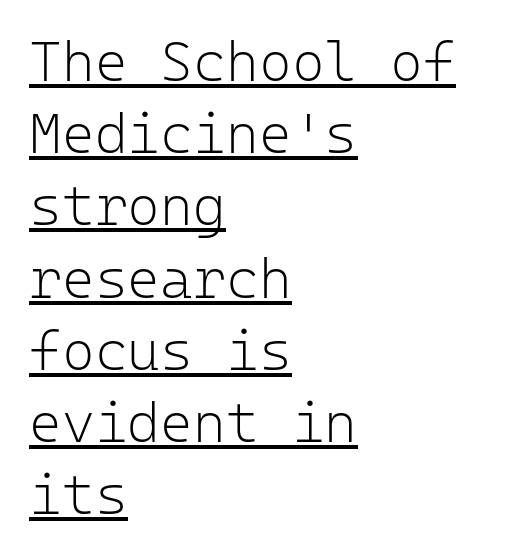
Stem width sits at or under what a default text font uses. A typesetter would call this leading conventional body-copy spacing. Do the characters align in a grid? Yes, the font is monospaced. Serifs: no, the terminals of the letterforms are clean.
